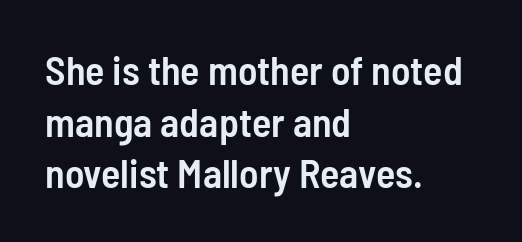
{"serif": "no", "italic": "no", "bold": "semi", "weight": "semibold", "width": "condensed", "stroke_contrast": "low", "x_height": "medium", "monospaced": "no", "underline": "no", "align": "left", "line_spacing": "normal", "line_spacing_ratio": 1.29, "letter_spacing": "normal", "letter_spacing_em": 0.0, "glyph_px": 40}
